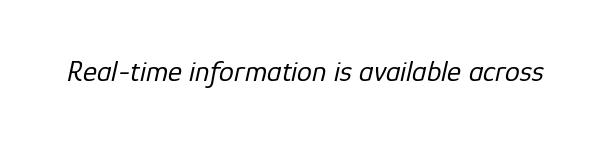
{"italic": "yes", "lean": "right", "slant_degrees": 12, "bold": "no", "weight": "regular", "width": "normal", "stroke_contrast": "low", "x_height": "medium", "monospaced": "no", "underline": "no", "letter_spacing": "normal", "letter_spacing_em": 0.0, "glyph_px": 30}
